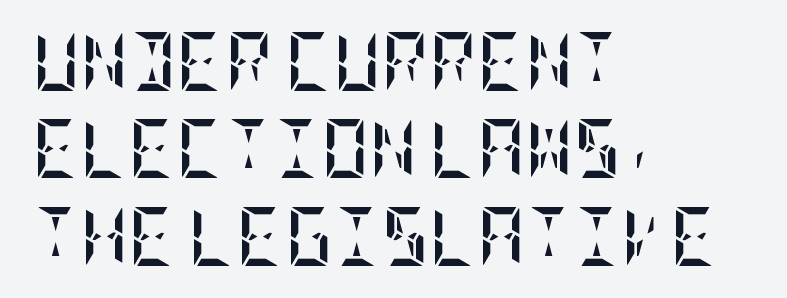
The image shows 59 px semibold, condensed type, upright; set left-aligned, normal line spacing (1.48x), normal letter spacing, not underlined; low stroke contrast and a large x-height.
